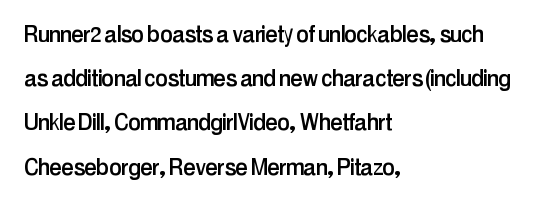
Q: Is the text italic (slanted)? A: No, it is upright.
Q: Is the typeface a serif or a sans-serif typeface? A: Sans-serif.
Q: Is the text underlined? A: No.
Q: How is the paragraph aligned? A: Left-aligned.
Q: Is the spacing between letters normal or unusually wide? A: Normal.
Q: Is the spacing between lines tight, normal or loose? A: Normal.
Q: Width (condensed, normal, or wide)? A: Condensed.
Q: Stroke contrast? A: Low.
Q: x-height? A: Medium.
Q: Monospaced? A: No.
